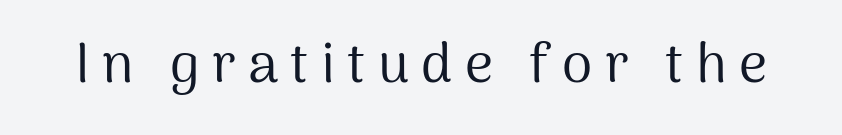
{"serif": "no", "italic": "no", "bold": "no", "weight": "regular", "width": "normal", "stroke_contrast": "medium", "x_height": "medium", "monospaced": "no", "underline": "no", "letter_spacing": "wide", "letter_spacing_em": 0.22, "glyph_px": 55}
